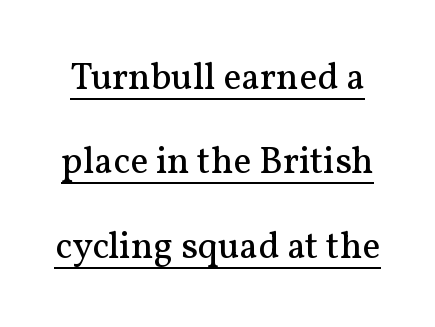
Do the characters align in a grid? No, the font is proportional. Stems here are at most as thick as an everyday book face. Notice how the stems are strictly vertical — no italics here. The designer dialed line spacing up above the default.
